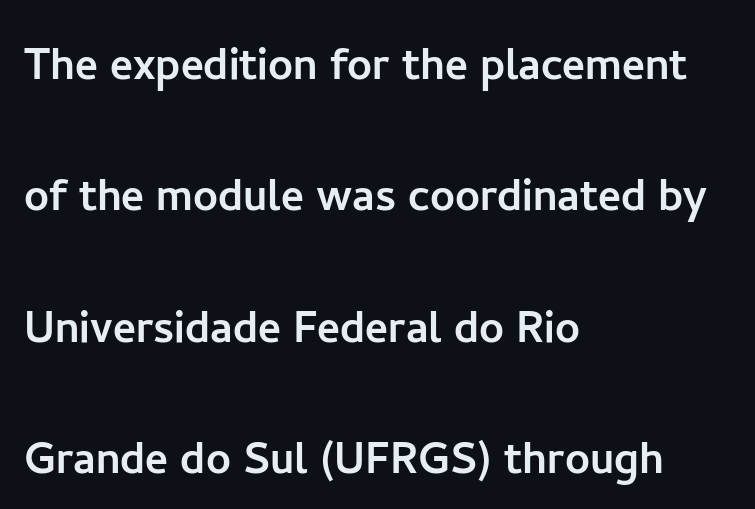
Q: Is the text italic (slanted)? A: No, it is upright.
Q: Is the typeface a serif or a sans-serif typeface? A: Sans-serif.
Q: Is the text underlined? A: No.
Q: How is the paragraph aligned? A: Left-aligned.
Q: Is the spacing between letters normal or unusually wide? A: Normal.
Q: Is the spacing between lines tight, normal or loose? A: Loose.
Q: Width (condensed, normal, or wide)? A: Normal.
Q: Stroke contrast? A: Low.
Q: x-height? A: Medium.
Q: Monospaced? A: No.
